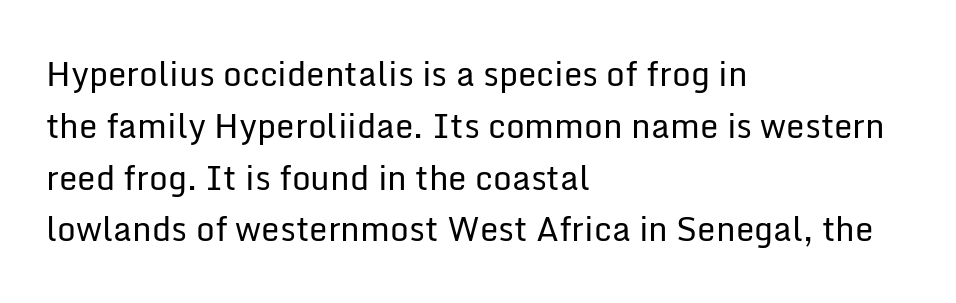
Q: Is the text bold? A: No.
Q: Is the text italic (slanted)? A: No, it is upright.
Q: Is the typeface a serif or a sans-serif typeface? A: Sans-serif.
Q: Is the text underlined? A: No.
Q: How is the paragraph aligned? A: Left-aligned.
Q: Is the spacing between letters normal or unusually wide? A: Normal.
Q: Is the spacing between lines tight, normal or loose? A: Normal.
Q: Width (condensed, normal, or wide)? A: Normal.
Q: Stroke contrast? A: Low.
Q: x-height? A: Medium.
Q: Monospaced? A: No.
